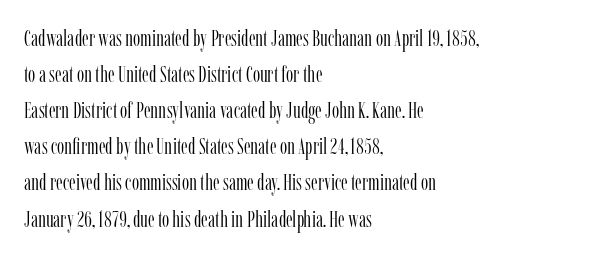
The image shows 23 px text type, upright; set left-aligned, normal line spacing (1.57x), normal letter spacing, not underlined.
